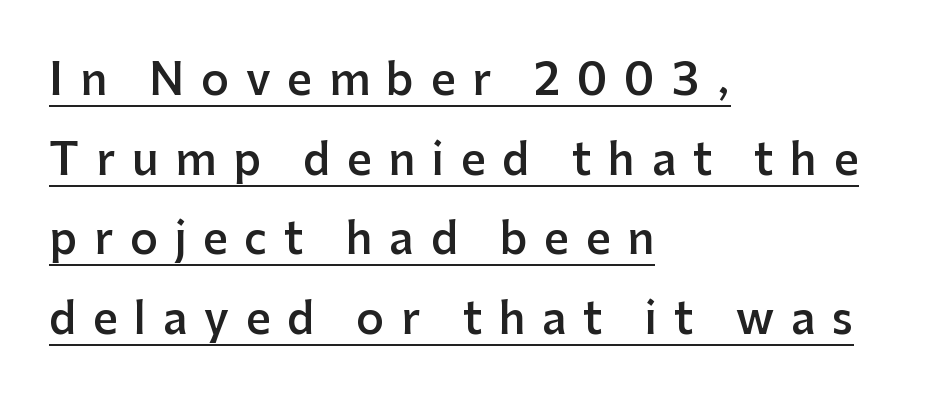
The image shows 43 px semibold sans-serif type, upright; set left-aligned, line spacing 1.85x, unusually wide letter spacing (+0.39 em), underlined; low stroke contrast and a medium x-height.
